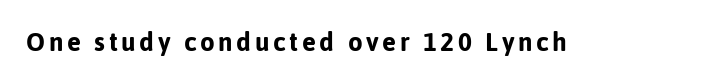
Q: Is the text bold? A: Yes.
Q: Is the text italic (slanted)? A: No, it is upright.
Q: Is the text underlined? A: No.
